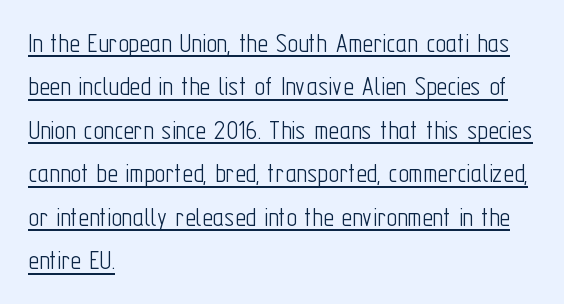
The image shows 29 px light, condensed sans-serif type, upright; set left-aligned, normal line spacing (1.5x), normal letter spacing, underlined; low stroke contrast and a medium x-height.
